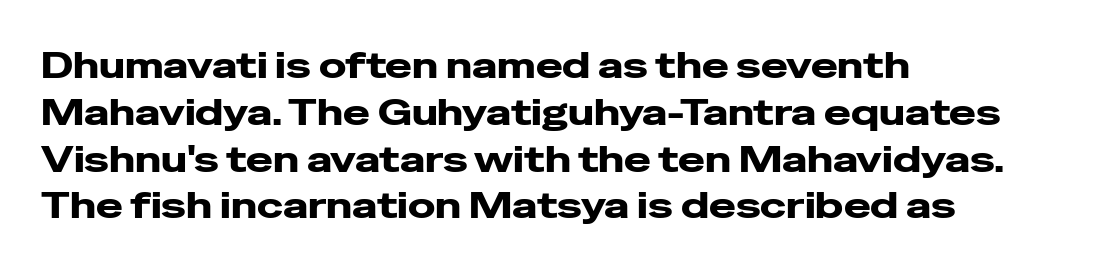
{"serif": "no", "italic": "no", "width": "wide", "stroke_contrast": "low", "x_height": "medium", "monospaced": "no", "underline": "no", "align": "left", "line_spacing": "normal", "line_spacing_ratio": 1.3, "letter_spacing": "normal", "letter_spacing_em": 0.0, "glyph_px": 36}
